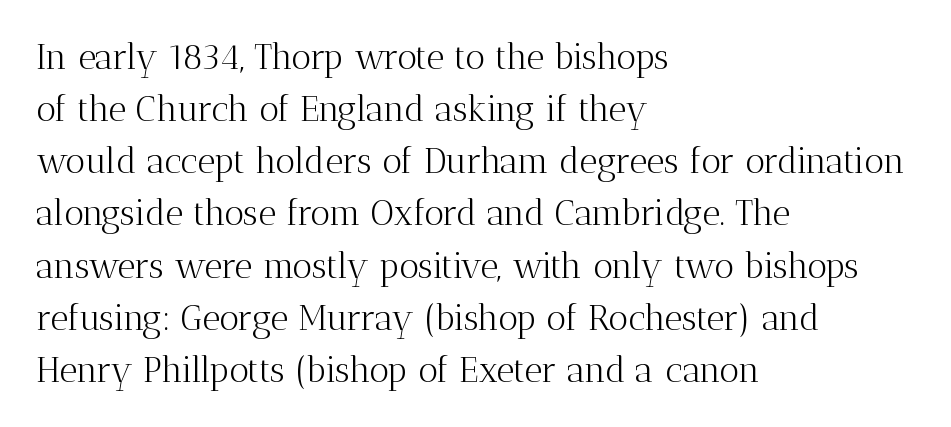
Posture: upright roman. The setting favours the left margin, as ordinary paragraphs usually do. The face used here is proportionally spaced, like ordinary book or web type. The area under the type is left untouched. The gaps between neighbouring characters are ordinary and unremarkable. The designer went with a serif here, giving each stem small feet.
